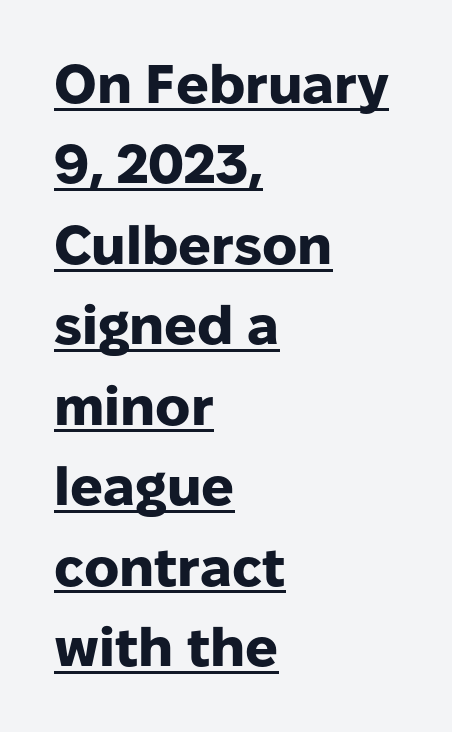
Designer's note — italics off, roman on. The passage shown is typed in a proportional face where columns would drift. The compositor pushed each line to the left boundary. These words are printed bold, with thick strokes throughout. Vertical spacing — default.
